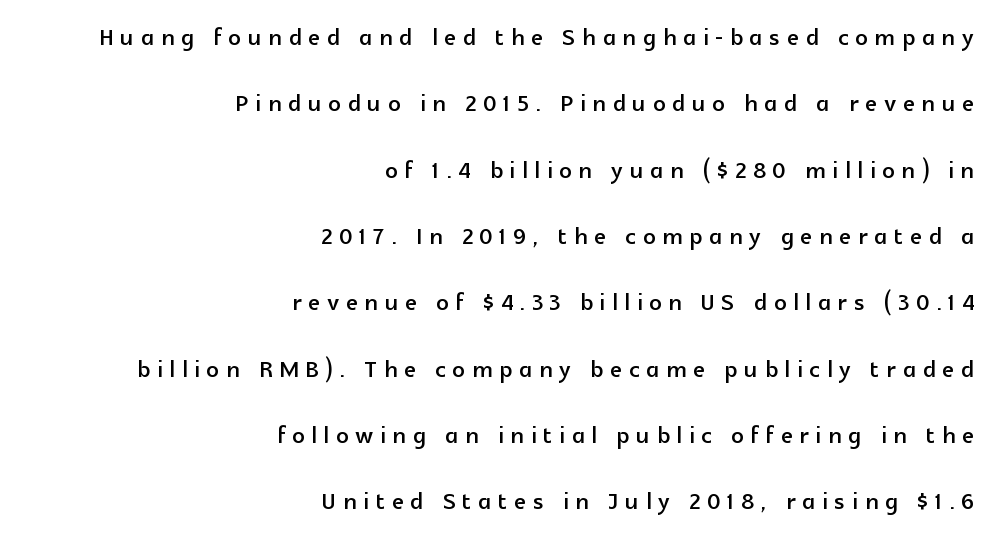
The characters display no serif detailing; their extremities are plain. How would I describe the line gaps? Wide and relaxed. Does extra space separate the letters? Yes, quite a lot of it. No word sits above an underline. The lettering holds an erect, upright posture throughout.
